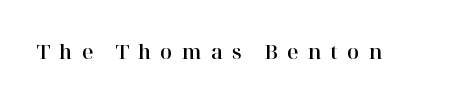
Q: Is the text italic (slanted)? A: No, it is upright.
Q: Is the text underlined? A: No.
Q: Is the spacing between letters normal or unusually wide? A: Unusually wide.
